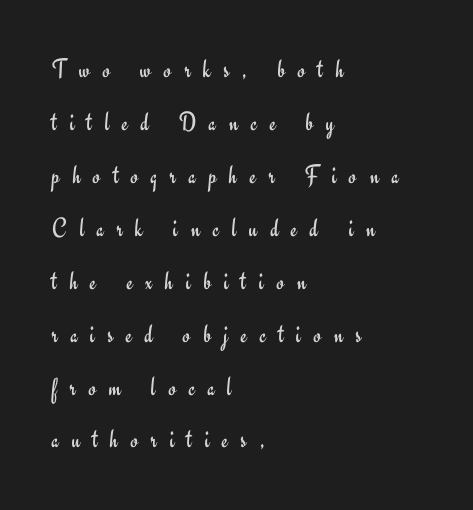
Q: Is the text bold? A: No.
Q: Is the text italic (slanted)? A: Yes.
Q: Is the text underlined? A: No.
Q: How is the paragraph aligned? A: Left-aligned.
Q: Is the spacing between letters normal or unusually wide? A: Unusually wide.
Q: Is the spacing between lines tight, normal or loose? A: Loose.
